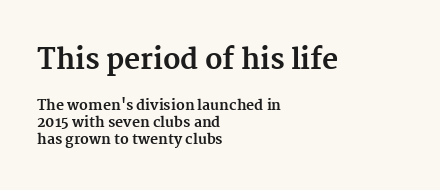
{"serif": "yes", "italic": "no", "bold": "yes", "weight": "bold", "width": "normal", "stroke_contrast": "medium", "x_height": "medium", "monospaced": "no", "underline": "no", "align": "left", "line_spacing_ratio": 1.23, "letter_spacing": "normal", "letter_spacing_em": 0.0, "larger_block": "first", "size_ratio": 2.0, "glyph_px": 28}
